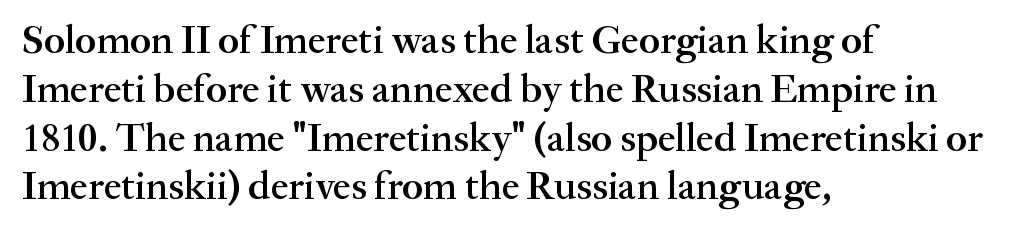
Q: Is the text bold? A: Semi-bold.
Q: Is the text italic (slanted)? A: No, it is upright.
Q: Is the typeface a serif or a sans-serif typeface? A: Serif.
Q: Is the text underlined? A: No.
Q: How is the paragraph aligned? A: Left-aligned.
Q: Is the spacing between letters normal or unusually wide? A: Normal.
Q: Width (condensed, normal, or wide)? A: Normal.
Q: Stroke contrast? A: Medium.
Q: x-height? A: Small.
Q: Monospaced? A: No.
